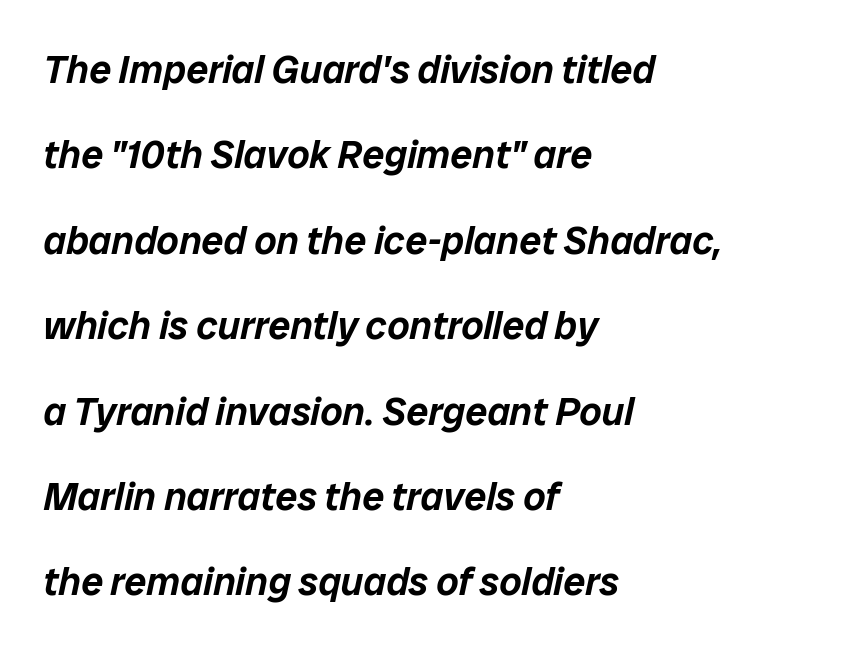
The rendering uses natural spacing where letterforms have individual widths. Does extra space separate the letters? No, they use regular spacing. Observe the lean: these are italic letterforms. Vertical spacing — loose. Descenders hang freely into open space.
